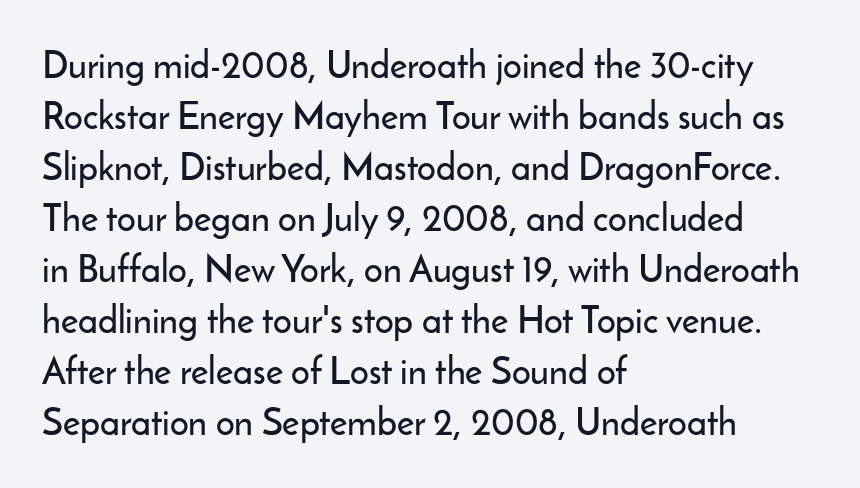
{"serif": "no", "italic": "no", "width": "normal", "stroke_contrast": "low", "x_height": "small", "monospaced": "no", "underline": "no", "align": "left", "line_spacing": "normal", "line_spacing_ratio": 1.38, "letter_spacing": "normal", "letter_spacing_em": 0.0, "glyph_px": 37}
